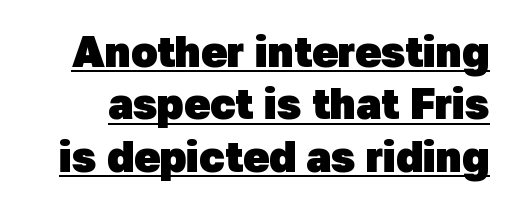
The image shows 43 px heavy sans-serif type; set line spacing 1.22x, normal letter spacing, underlined; low stroke contrast and a medium x-height.
